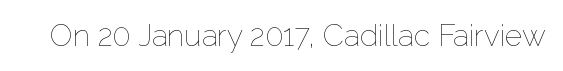
Standard letterfit; no display-style spreading of the glyphs. Glance below the letters and you will spot only blank space. Character widths vary here, with narrow letters taking less room than wide ones. The font sits on the lighter half of the weight spectrum, regular included. These lines were composed using upright roman letters.
